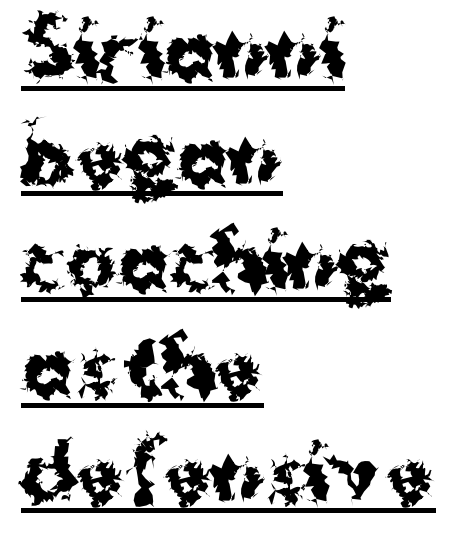
The image shows 76 px bold sans-serif type, upright; set left-aligned, normal line spacing (1.39x), normal letter spacing, underlined; medium stroke contrast and a medium x-height.
